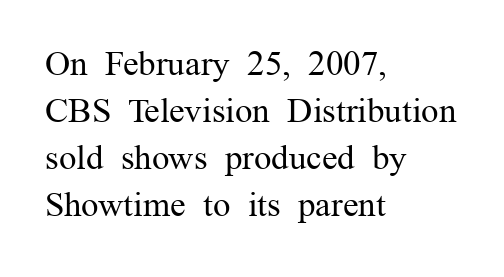
The image shows 35 px regular-weight serif type, upright; set left-aligned, normal line spacing (1.34x), normal letter spacing, not underlined; medium stroke contrast and a medium x-height.
